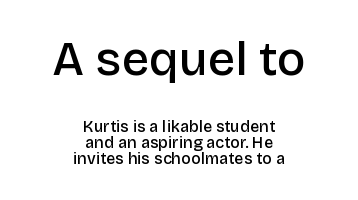
The image shows 48 px semibold sans-serif type, upright; set centered, tight line spacing (1.01x), normal letter spacing, not underlined; the first (top) block is 3.0x larger; low stroke contrast and a large x-height.
